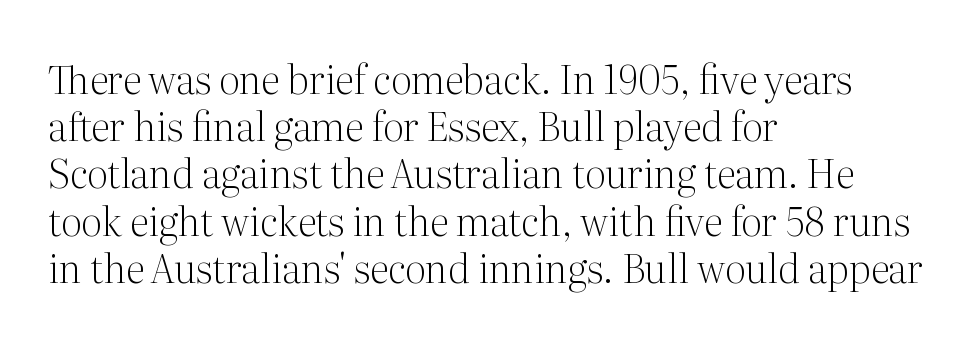
{"serif": "yes", "italic": "no", "bold": "no", "weight": "light", "width": "normal", "stroke_contrast": "medium", "x_height": "medium", "monospaced": "no", "underline": "no", "align": "left", "line_spacing_ratio": 1.21, "letter_spacing": "normal", "letter_spacing_em": 0.0, "glyph_px": 39}
